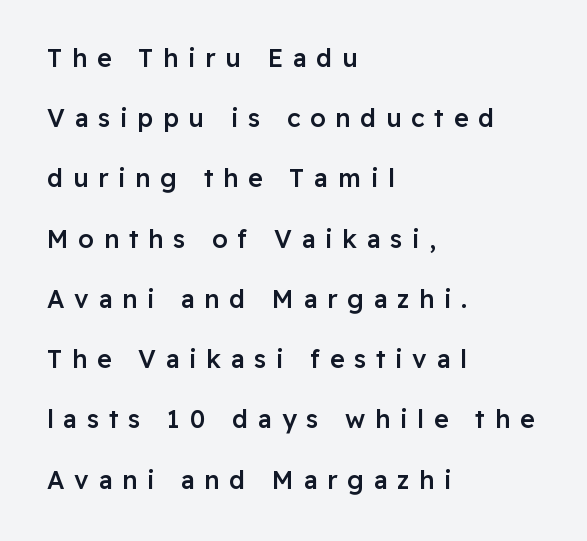
{"italic": "no", "bold": "semi", "underline": "no", "align": "left", "line_spacing": "loose", "line_spacing_ratio": 2.41, "letter_spacing": "wide", "letter_spacing_em": 0.39, "glyph_px": 25}
